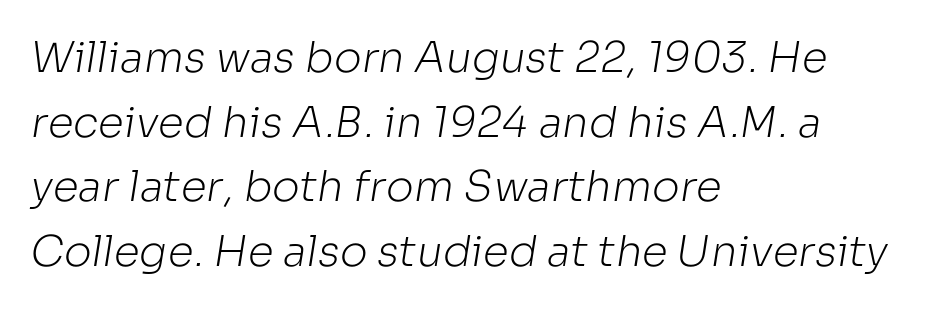
{"serif": "no", "bold": "no", "weight": "light", "width": "normal", "stroke_contrast": "low", "x_height": "medium", "monospaced": "no", "underline": "no", "align": "left", "line_spacing": "normal", "line_spacing_ratio": 1.54, "letter_spacing": "normal", "letter_spacing_em": 0.0, "glyph_px": 42}
